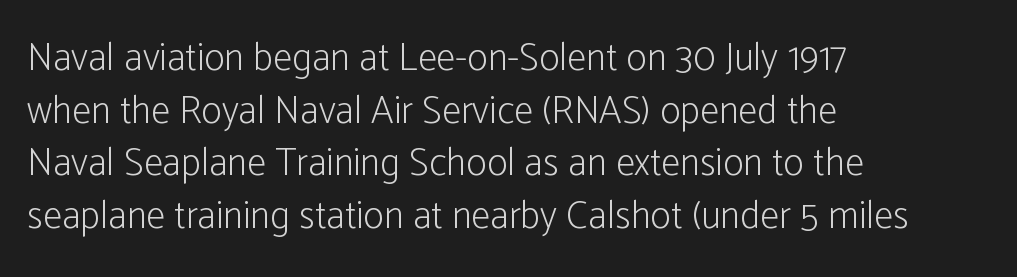
Q: Is the text bold? A: No.
Q: Is the text italic (slanted)? A: No, it is upright.
Q: Is the typeface a serif or a sans-serif typeface? A: Sans-serif.
Q: Is the text underlined? A: No.
Q: How is the paragraph aligned? A: Left-aligned.
Q: Is the spacing between letters normal or unusually wide? A: Normal.
Q: Is the spacing between lines tight, normal or loose? A: Normal.
Q: Width (condensed, normal, or wide)? A: Condensed.
Q: Stroke contrast? A: Low.
Q: x-height? A: Medium.
Q: Monospaced? A: No.
